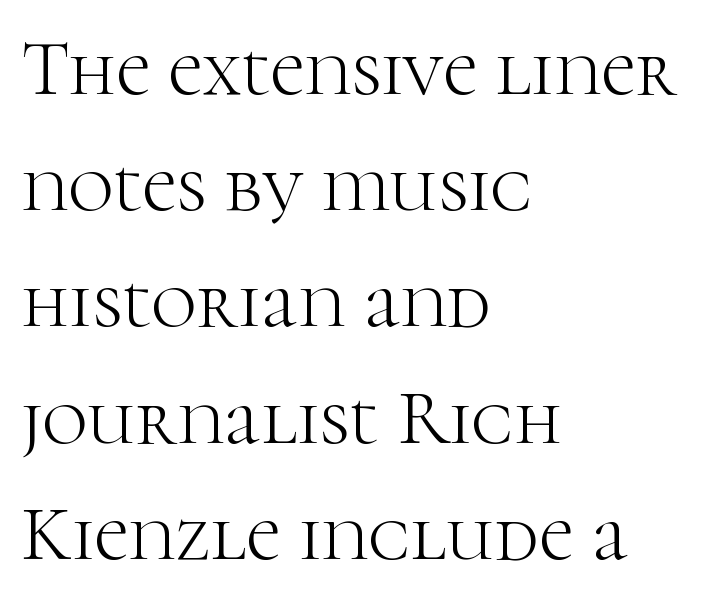
The image shows 78 px light serif type, upright; set left-aligned, normal line spacing (1.49x), normal letter spacing, not underlined; high stroke contrast and a medium x-height.
